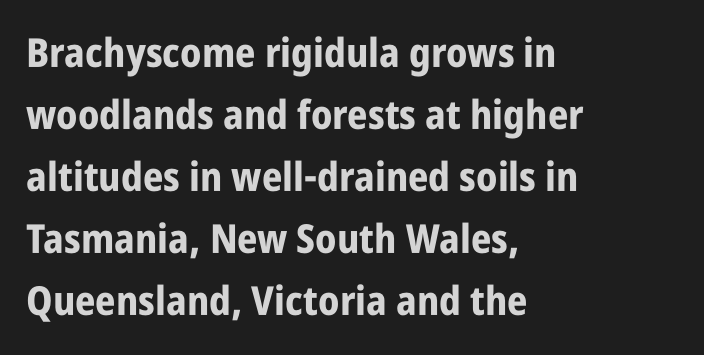
Q: Is the text bold? A: Yes.
Q: Is the text italic (slanted)? A: No, it is upright.
Q: Is the typeface a serif or a sans-serif typeface? A: Sans-serif.
Q: Is the text underlined? A: No.
Q: How is the paragraph aligned? A: Left-aligned.
Q: Is the spacing between letters normal or unusually wide? A: Normal.
Q: Is the spacing between lines tight, normal or loose? A: Normal.
Q: Width (condensed, normal, or wide)? A: Condensed.
Q: Stroke contrast? A: Low.
Q: x-height? A: Large.
Q: Monospaced? A: No.
